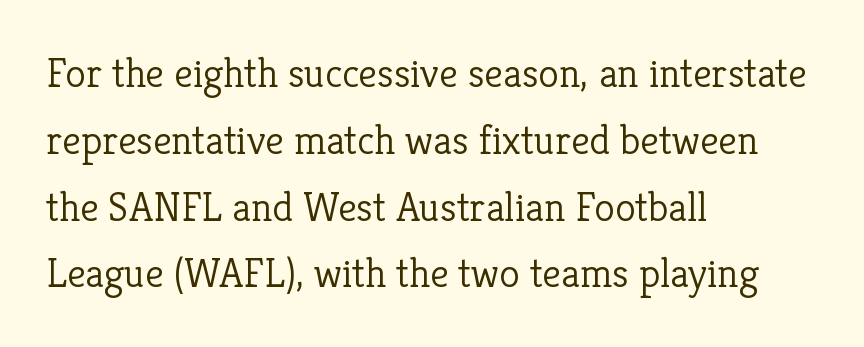
Q: Is the text bold? A: No.
Q: Is the text italic (slanted)? A: No, it is upright.
Q: Is the typeface a serif or a sans-serif typeface? A: Serif.
Q: Is the text underlined? A: No.
Q: How is the paragraph aligned? A: Left-aligned.
Q: Is the spacing between letters normal or unusually wide? A: Normal.
Q: Is the spacing between lines tight, normal or loose? A: Normal.
Q: Width (condensed, normal, or wide)? A: Normal.
Q: Stroke contrast? A: Low.
Q: x-height? A: Medium.
Q: Monospaced? A: No.
